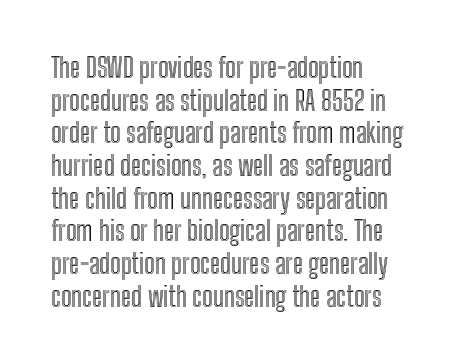
Q: Is the text italic (slanted)? A: No, it is upright.
Q: Is the text underlined? A: No.
Q: How is the paragraph aligned? A: Left-aligned.
Q: Is the spacing between letters normal or unusually wide? A: Normal.
